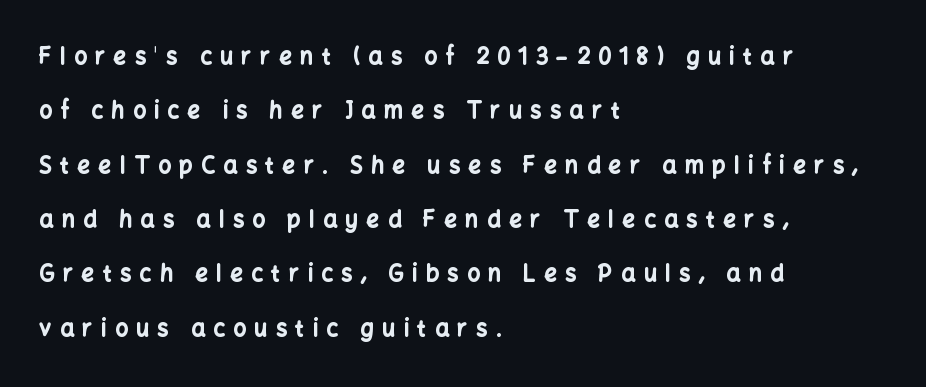
{"italic": "no", "bold": "yes", "underline": "no", "align": "left", "line_spacing": "loose", "line_spacing_ratio": 2.47, "letter_spacing": "wide", "letter_spacing_em": 0.39, "glyph_px": 22}
